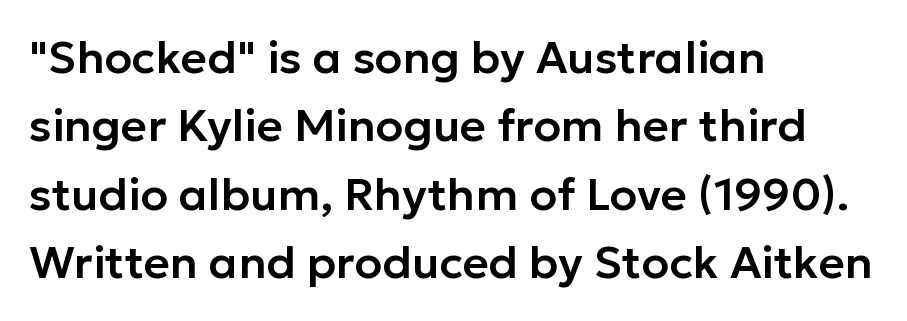
Q: Is the text italic (slanted)? A: No, it is upright.
Q: Is the typeface a serif or a sans-serif typeface? A: Sans-serif.
Q: Is the text underlined? A: No.
Q: How is the paragraph aligned? A: Left-aligned.
Q: Is the spacing between letters normal or unusually wide? A: Normal.
Q: Is the spacing between lines tight, normal or loose? A: Normal.
Q: Width (condensed, normal, or wide)? A: Normal.
Q: Stroke contrast? A: Low.
Q: x-height? A: Medium.
Q: Monospaced? A: No.
